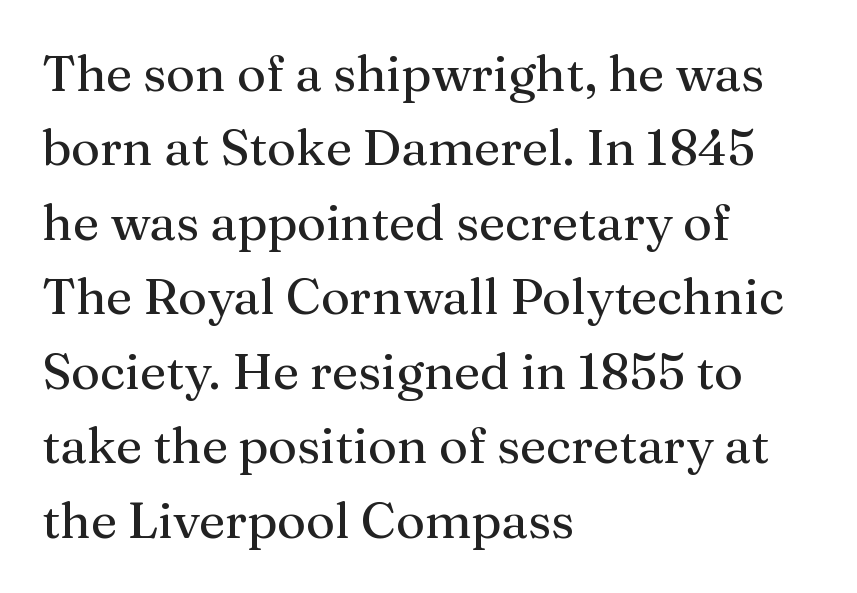
Spacing verdict: proportional, widths tailored to each character. Rendered with straight, roman letterforms. These lines are set flush left with a ragged right edge. Weight: in the light-to-regular range. The type family on display is of the serif kind. Descender tails drop into unmarked territory.
